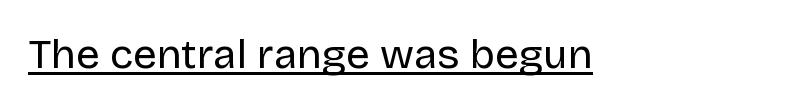
The image shows 42 px regular-weight sans-serif type, upright; set normal letter spacing, underlined; low stroke contrast and a large x-height.
